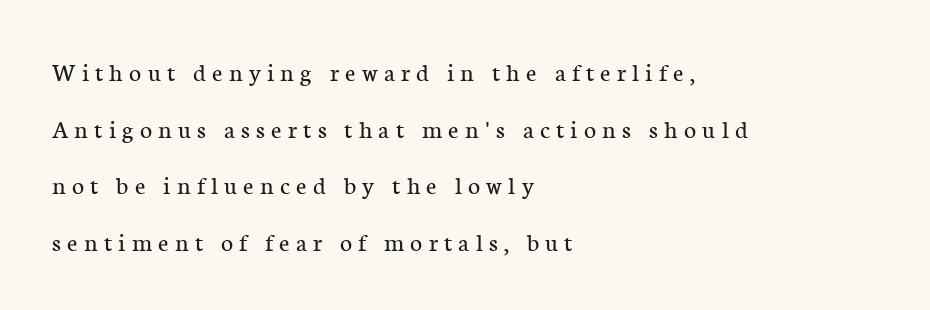
Q: Is the text bold? A: No.
Q: Is the text italic (slanted)? A: No, it is upright.
Q: Is the text underlined? A: No.
Q: How is the paragraph aligned? A: Left-aligned.
Q: Is the spacing between letters normal or unusually wide? A: Unusually wide.
Q: Is the spacing between lines tight, normal or loose? A: Loose.
